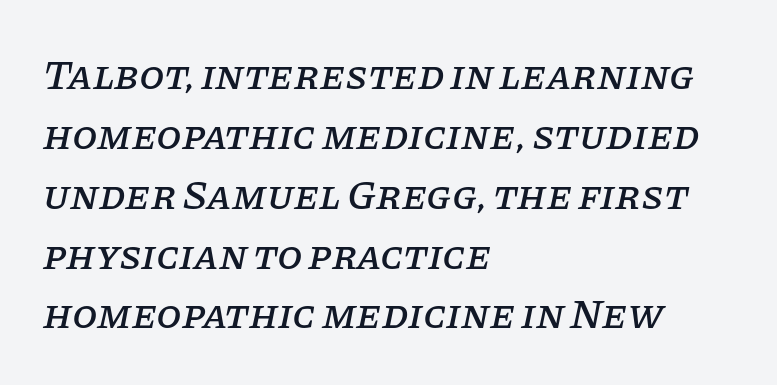
You could not count columns in this text — the font is proportionally spaced. The gap between lines stays unmarked. When letters slant like this, we call the style italic. This sample keeps an unexceptional amount of space between lines. The letters carry serifs — small finishing strokes at the ends of their stems. Every row of glyphs begins at an identical x-position on the left.
